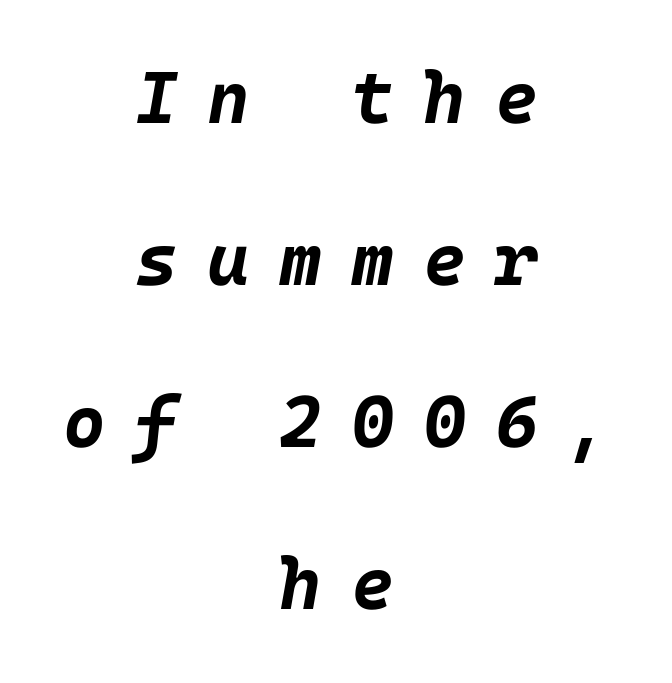
The image shows 73 px bold type, italic (leaning right); set centered, loose line spacing (2.22x), unusually wide letter spacing (+0.4 em), not underlined; low stroke contrast and a large x-height.
